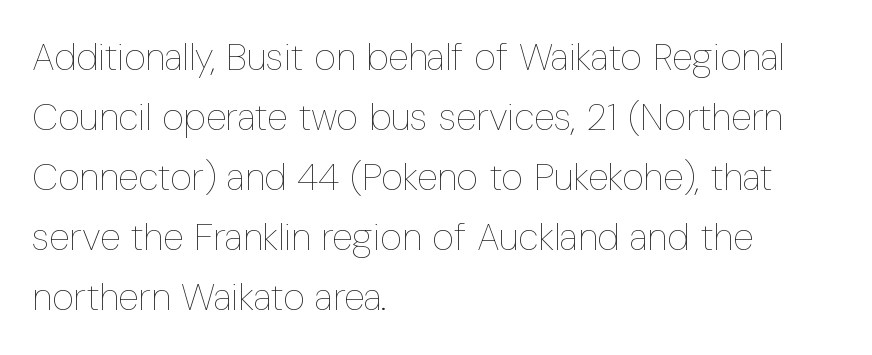
Q: Is the text bold? A: No.
Q: Is the text italic (slanted)? A: No, it is upright.
Q: Is the text underlined? A: No.
Q: How is the paragraph aligned? A: Left-aligned.
Q: Is the spacing between letters normal or unusually wide? A: Normal.
Q: Is the spacing between lines tight, normal or loose? A: Normal.
Q: Width (condensed, normal, or wide)? A: Condensed.
Q: Stroke contrast? A: Low.
Q: x-height? A: Medium.
Q: Monospaced? A: No.
